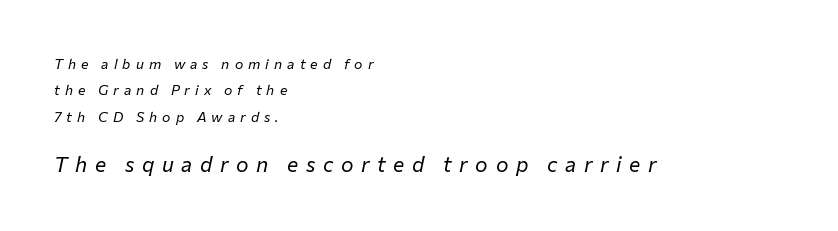
Q: Is the text bold? A: No.
Q: Is the text italic (slanted)? A: Yes, it leans right by about 12 degrees.
Q: Is the text underlined? A: No.
Q: How is the paragraph aligned? A: Left-aligned.
Q: Is the spacing between letters normal or unusually wide? A: Unusually wide.
Q: Which block of text is set in a larger size, the first (top) or the second (bottom)? A: The second (bottom) one.
